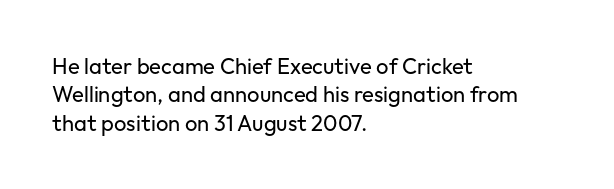
Rule under the text: the space is simply empty. Honestly, the letter spacing is just normal — you wouldn't notice it. The font's upright variant was chosen for this text. The strokes are not fattened; the text isn't bold. Layout note: lines flush left. The designer left line spacing at the default.
